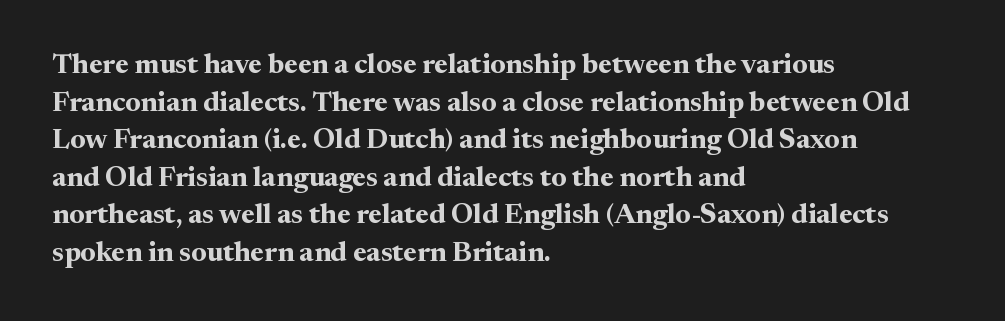
Words float on clear page, feet unadorned. The gaps between neighbouring characters are ordinary and unremarkable. Leftover space on each line is placed entirely after the last word. A serif font was chosen for this passage.
